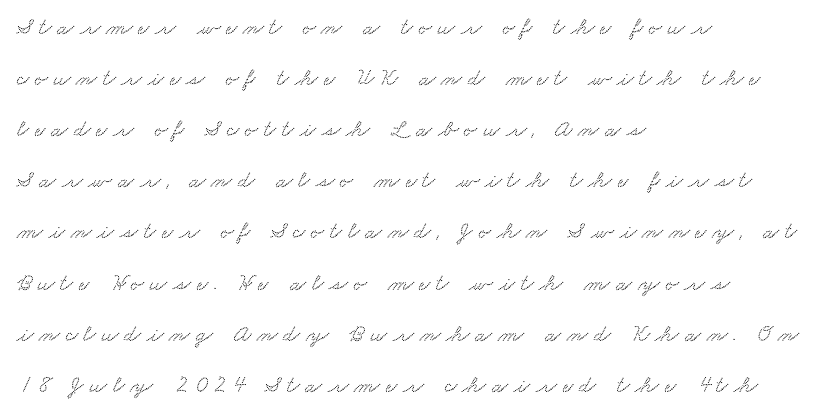
Q: Is the text underlined? A: No.
Q: How is the paragraph aligned? A: Left-aligned.
Q: Is the spacing between letters normal or unusually wide? A: Unusually wide.
Q: Is the spacing between lines tight, normal or loose? A: Loose.
